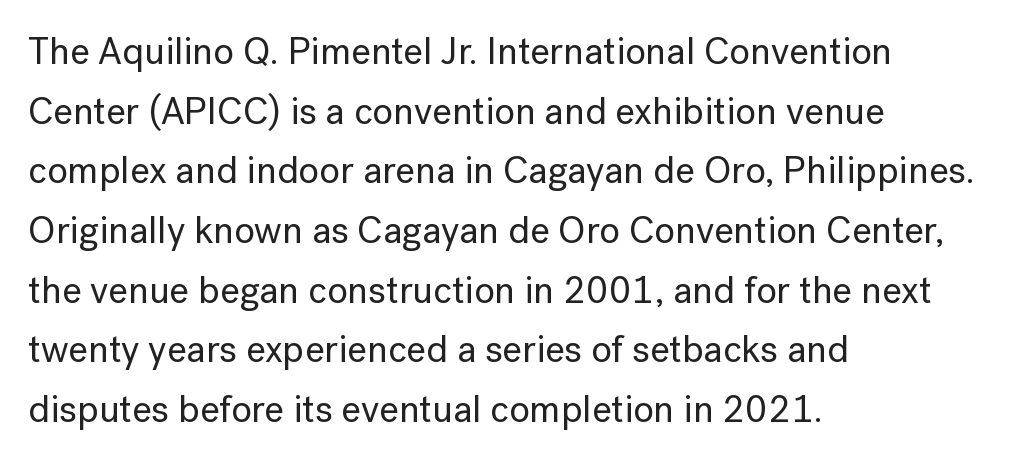
Q: Is the text italic (slanted)? A: No, it is upright.
Q: Is the typeface a serif or a sans-serif typeface? A: Sans-serif.
Q: Is the text underlined? A: No.
Q: How is the paragraph aligned? A: Left-aligned.
Q: Is the spacing between letters normal or unusually wide? A: Normal.
Q: Is the spacing between lines tight, normal or loose? A: Normal.
Q: Width (condensed, normal, or wide)? A: Normal.
Q: Stroke contrast? A: Low.
Q: x-height? A: Medium.
Q: Monospaced? A: No.
